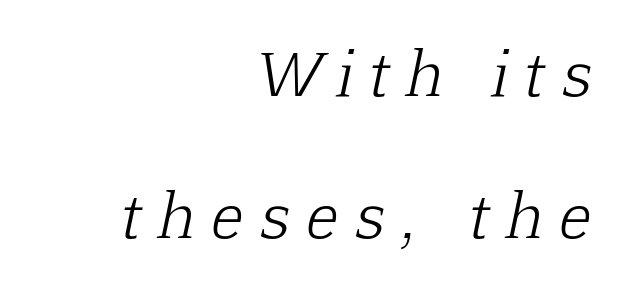
{"serif": "yes", "italic": "yes", "lean": "right", "slant_degrees": 12, "bold": "no", "weight": "light", "width": "normal", "stroke_contrast": "low", "x_height": "medium", "monospaced": "no", "underline": "no", "align": "right", "line_spacing": "loose", "line_spacing_ratio": 2.41, "letter_spacing": "wide", "letter_spacing_em": 0.29, "glyph_px": 59}
